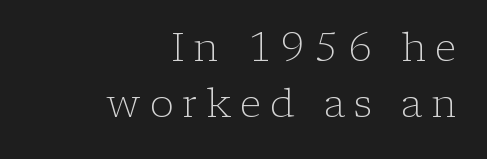
{"serif": "yes", "italic": "no", "bold": "no", "weight": "light", "width": "normal", "stroke_contrast": "low", "x_height": "medium", "monospaced": "no", "underline": "no", "align": "right", "line_spacing": "normal", "line_spacing_ratio": 1.39, "letter_spacing": "wide", "letter_spacing_em": 0.22, "glyph_px": 40}
